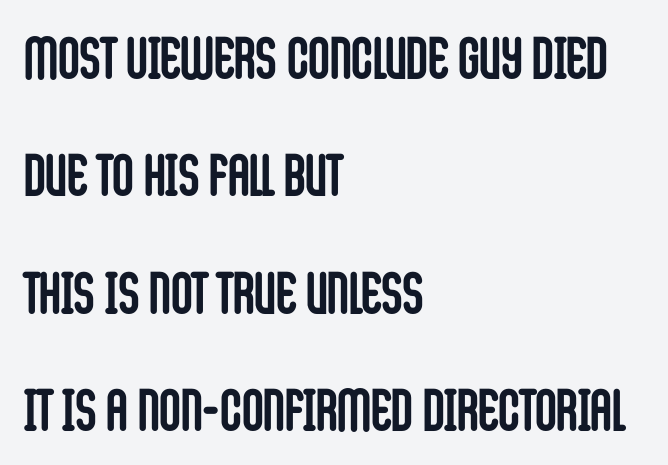
Q: Is the text bold? A: Yes.
Q: Is the text italic (slanted)? A: No, it is upright.
Q: Is the typeface a serif or a sans-serif typeface? A: Sans-serif.
Q: Is the text underlined? A: No.
Q: How is the paragraph aligned? A: Left-aligned.
Q: Is the spacing between letters normal or unusually wide? A: Normal.
Q: Is the spacing between lines tight, normal or loose? A: Loose.
Q: Width (condensed, normal, or wide)? A: Condensed.
Q: Stroke contrast? A: Low.
Q: x-height? A: Large.
Q: Monospaced? A: No.
